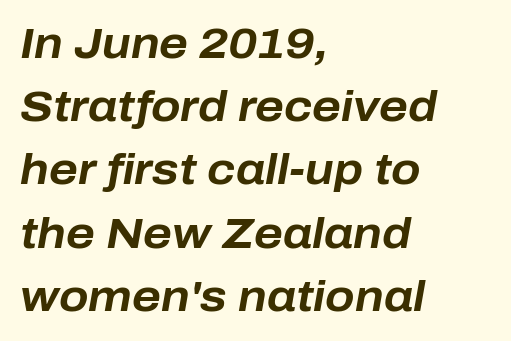
The image shows 43 px bold type, italic (leaning right); set left-aligned, normal line spacing (1.47x), normal letter spacing, not underlined; low stroke contrast and a medium x-height.
